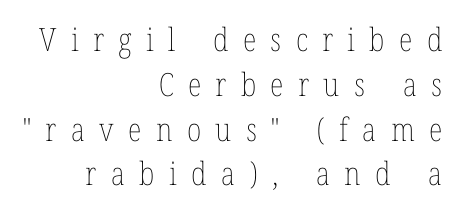
Posture: straight, roman, zero tilt. Short note: letters widely spaced. The weight would be labelled regular, book, light, or lighter still. Check under the words: just untouched page.
